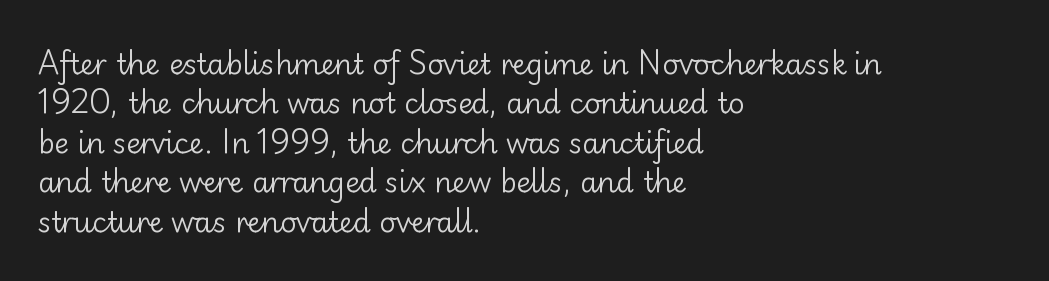
Letterform terminals end flat and unadorned throughout the passage. The rows are spaced the way most documents space them. These lines keep a tight, regular rhythm from letter to letter. A quiet, ordinary-to-light weight characterises the typeface. Unmarked baselines from the first word to the last. The lettering stays uniformly vertical, giving the passage a roman look.
